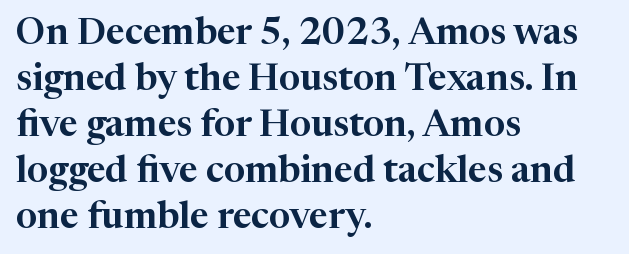
Q: Is the text italic (slanted)? A: No, it is upright.
Q: Is the typeface a serif or a sans-serif typeface? A: Serif.
Q: Is the text underlined? A: No.
Q: How is the paragraph aligned? A: Left-aligned.
Q: Is the spacing between letters normal or unusually wide? A: Normal.
Q: Width (condensed, normal, or wide)? A: Normal.
Q: Stroke contrast? A: High.
Q: x-height? A: Medium.
Q: Monospaced? A: No.
